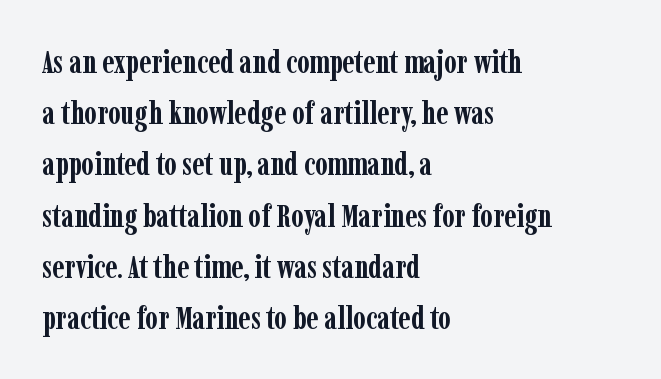
Q: Is the text bold? A: Yes.
Q: Is the text italic (slanted)? A: No, it is upright.
Q: Is the typeface a serif or a sans-serif typeface? A: Serif.
Q: Is the text underlined? A: No.
Q: How is the paragraph aligned? A: Left-aligned.
Q: Is the spacing between letters normal or unusually wide? A: Normal.
Q: Is the spacing between lines tight, normal or loose? A: Normal.
Q: Width (condensed, normal, or wide)? A: Condensed.
Q: Stroke contrast? A: Low.
Q: x-height? A: Medium.
Q: Monospaced? A: No.
